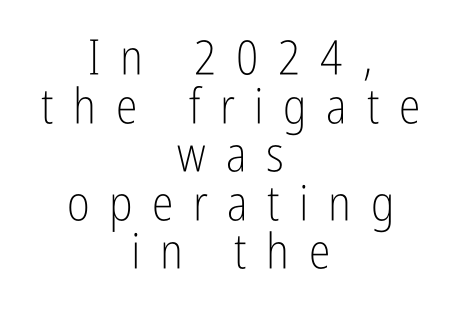
Q: Is the text bold? A: No.
Q: Is the text italic (slanted)? A: No, it is upright.
Q: Is the typeface a serif or a sans-serif typeface? A: Sans-serif.
Q: Is the text underlined? A: No.
Q: How is the paragraph aligned? A: Centered.
Q: Is the spacing between letters normal or unusually wide? A: Unusually wide.
Q: Is the spacing between lines tight, normal or loose? A: Tight.
Q: Width (condensed, normal, or wide)? A: Condensed.
Q: Stroke contrast? A: Low.
Q: x-height? A: Medium.
Q: Monospaced? A: No.
